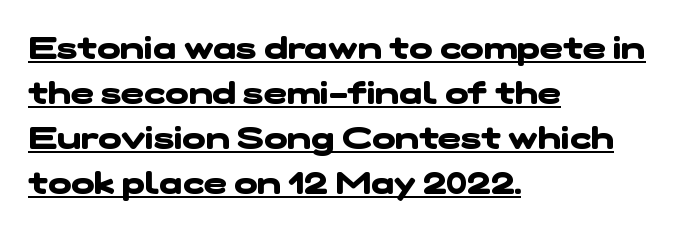
Q: Is the text bold? A: Yes.
Q: Is the typeface a serif or a sans-serif typeface? A: Sans-serif.
Q: Is the text underlined? A: Yes.
Q: How is the paragraph aligned? A: Left-aligned.
Q: Is the spacing between letters normal or unusually wide? A: Normal.
Q: Is the spacing between lines tight, normal or loose? A: Normal.
Q: Width (condensed, normal, or wide)? A: Wide.
Q: Stroke contrast? A: Low.
Q: x-height? A: Medium.
Q: Monospaced? A: No.
